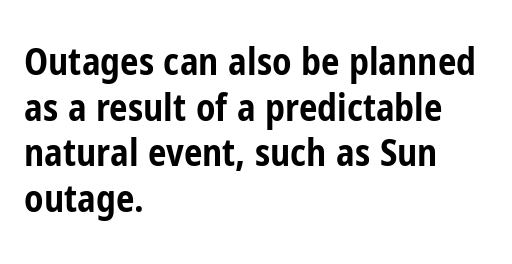
{"serif": "no", "italic": "no", "bold": "yes", "weight": "bold", "width": "condensed", "stroke_contrast": "low", "x_height": "medium", "monospaced": "no", "underline": "no", "align": "left", "line_spacing_ratio": 1.23, "letter_spacing": "normal", "letter_spacing_em": 0.0, "glyph_px": 37}
